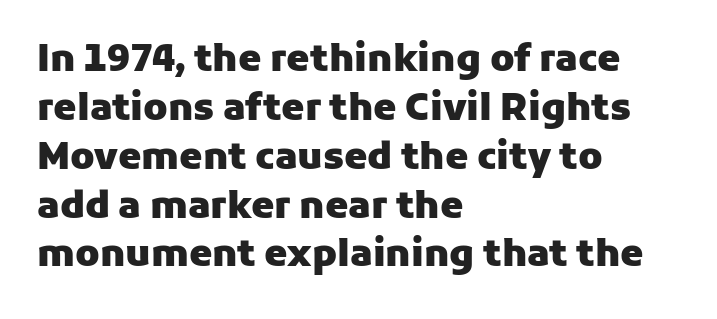
Q: Is the text bold? A: Yes.
Q: Is the text italic (slanted)? A: No, it is upright.
Q: Is the typeface a serif or a sans-serif typeface? A: Sans-serif.
Q: Is the text underlined? A: No.
Q: How is the paragraph aligned? A: Left-aligned.
Q: Is the spacing between letters normal or unusually wide? A: Normal.
Q: Is the spacing between lines tight, normal or loose? A: Normal.
Q: Width (condensed, normal, or wide)? A: Normal.
Q: Stroke contrast? A: Low.
Q: x-height? A: Medium.
Q: Monospaced? A: No.
